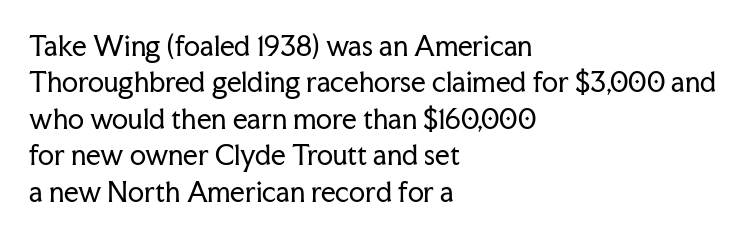
The image shows 26 px text type, upright; set left-aligned, normal line spacing (1.4x), normal letter spacing, not underlined.
